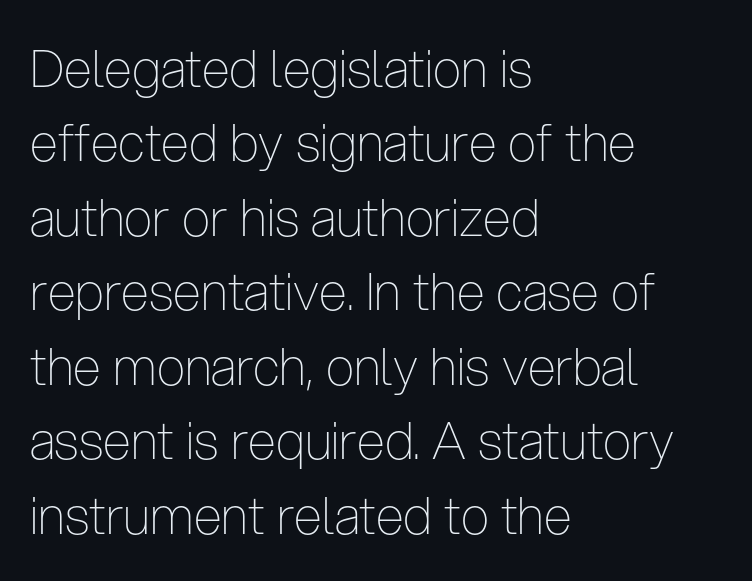
Q: Is the text bold? A: No.
Q: Is the text italic (slanted)? A: No, it is upright.
Q: Is the typeface a serif or a sans-serif typeface? A: Sans-serif.
Q: Is the text underlined? A: No.
Q: How is the paragraph aligned? A: Left-aligned.
Q: Is the spacing between letters normal or unusually wide? A: Normal.
Q: Is the spacing between lines tight, normal or loose? A: Normal.
Q: Width (condensed, normal, or wide)? A: Condensed.
Q: Stroke contrast? A: Low.
Q: x-height? A: Medium.
Q: Monospaced? A: No.
